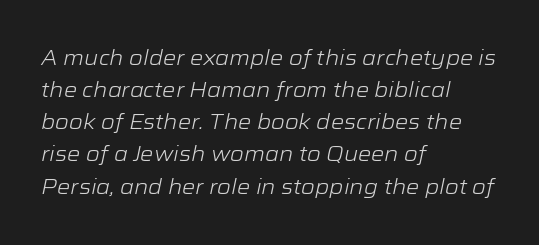
Q: Is the text bold? A: No.
Q: Is the text italic (slanted)? A: Yes, it leans right by about 12 degrees.
Q: Is the text underlined? A: No.
Q: How is the paragraph aligned? A: Left-aligned.
Q: Is the spacing between letters normal or unusually wide? A: Normal.
Q: Is the spacing between lines tight, normal or loose? A: Normal.
